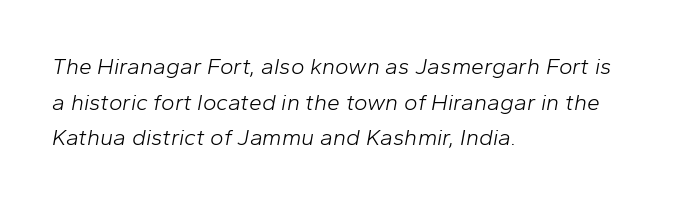
The image shows 23 px text type, italic (leaning right); set left-aligned, normal line spacing (1.55x), normal letter spacing, not underlined.
